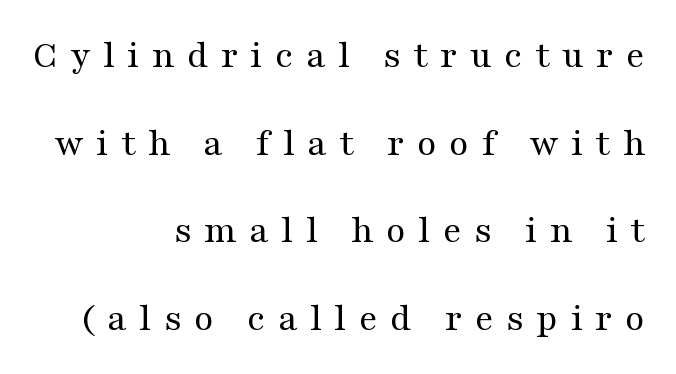
{"serif": "yes", "italic": "no", "bold": "no", "weight": "regular", "width": "wide", "stroke_contrast": "medium", "x_height": "medium", "monospaced": "no", "underline": "no", "align": "right", "line_spacing": "loose", "line_spacing_ratio": 2.19, "letter_spacing": "wide", "letter_spacing_em": 0.31, "glyph_px": 40}
